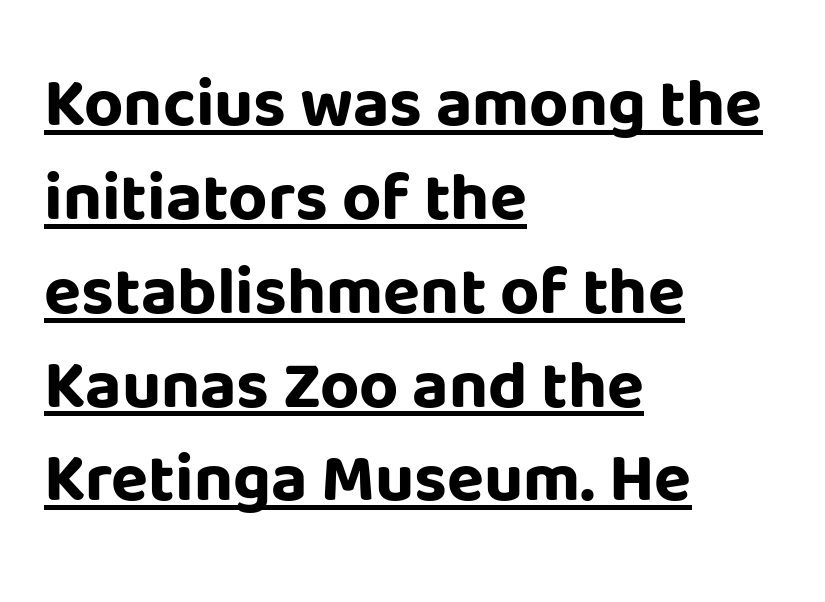
How heavy is the stroke? Heavy — this is a bold. Horizontal bands of white between lines are of average thickness. The typesetter chose a ragged-right arrangement here. Vertical strokes here are truly vertical. The characters display no serif detailing; their extremities are plain. Here the designer chose a conventional face with non-uniform glyph widths.
